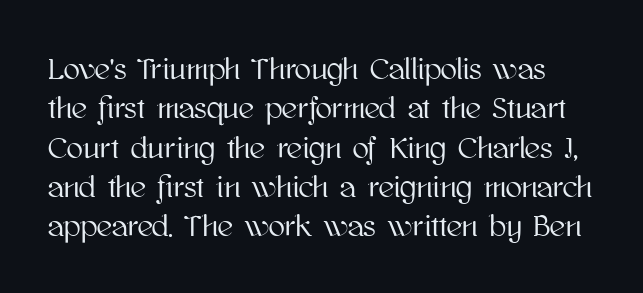
The image shows 30 px text type, upright; set normal line spacing (1.31x), normal letter spacing, not underlined; high stroke contrast and a medium x-height.
